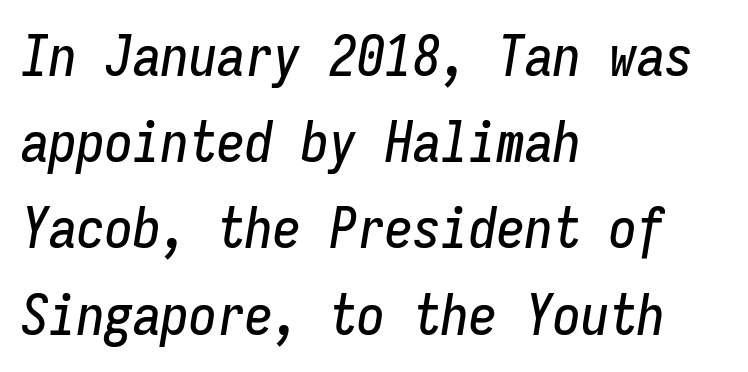
The image shows 56 px condensed type, italic (leaning right), monospaced; set left-aligned, normal line spacing (1.54x), normal letter spacing, not underlined; low stroke contrast and a medium x-height.
